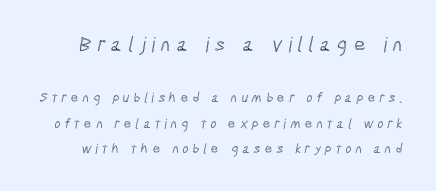
The image shows 21 px text type; set line spacing 1.85x, unusually wide letter spacing (+0.29 em), not underlined; the first (top) block is 1.5x larger.
